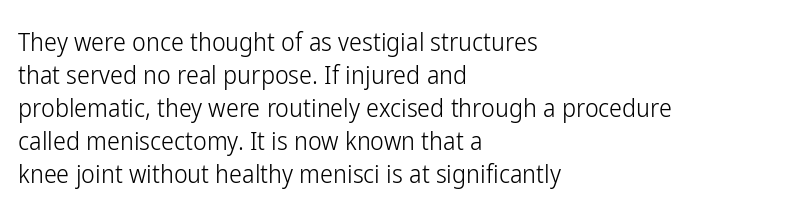
Q: Is the text bold? A: No.
Q: Is the text italic (slanted)? A: No, it is upright.
Q: Is the text underlined? A: No.
Q: How is the paragraph aligned? A: Left-aligned.
Q: Is the spacing between letters normal or unusually wide? A: Normal.
Q: Is the spacing between lines tight, normal or loose? A: Normal.
